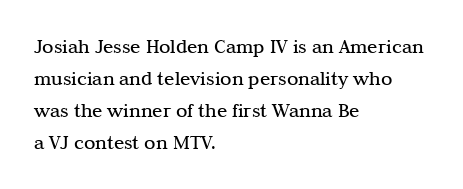
Vertical strokes here are truly vertical. The paragraph has a hard left edge and a soft right edge. The rendering uses a moderate line-height, typical for paragraphs. The cut favours lightness, reaching ordinary text weight at its darkest.
